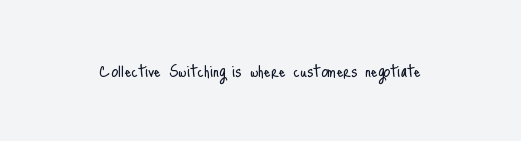
The passage shown is not underscored anywhere. The font's upright variant was chosen for this text. Stems here are at most as thick as an everyday book face. Observe the ordinary spacing: letters are neighbours, not strangers.
